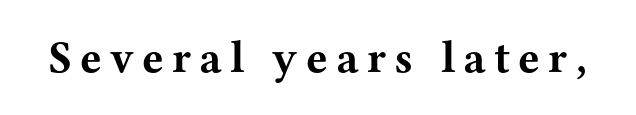
The image shows 45 px bold, wide serif type, upright; set not underlined; medium stroke contrast and a medium x-height.
